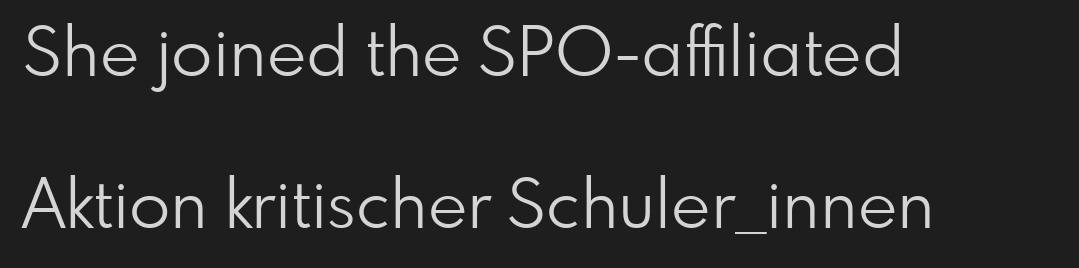
{"serif": "no", "italic": "no", "bold": "no", "weight": "light", "width": "normal", "stroke_contrast": "low", "x_height": "small", "monospaced": "no", "underline": "no", "align": "left", "line_spacing": "loose", "line_spacing_ratio": 2.24, "letter_spacing": "normal", "letter_spacing_em": 0.0, "glyph_px": 68}
